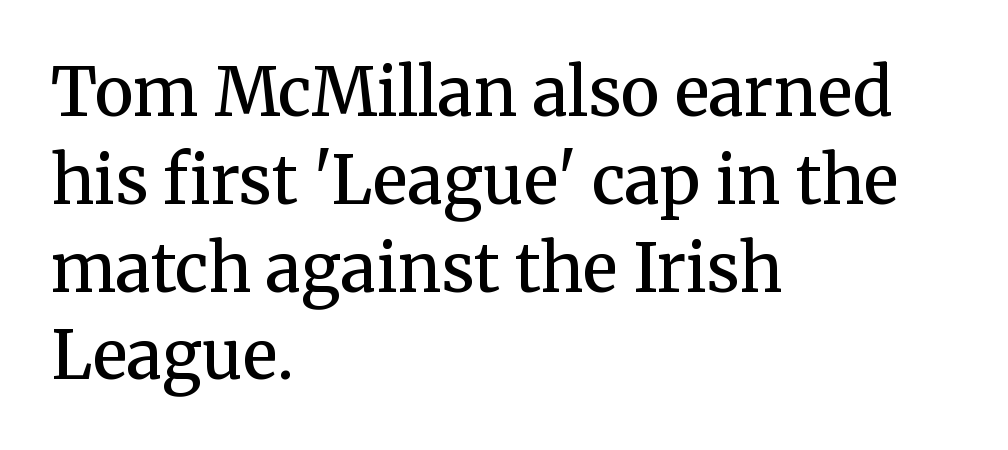
{"serif": "yes", "italic": "no", "bold": "semi", "weight": "semibold", "width": "normal", "stroke_contrast": "medium", "x_height": "medium", "monospaced": "no", "underline": "no", "align": "left", "line_spacing": "normal", "line_spacing_ratio": 1.33, "letter_spacing": "normal", "letter_spacing_em": 0.0, "glyph_px": 66}
